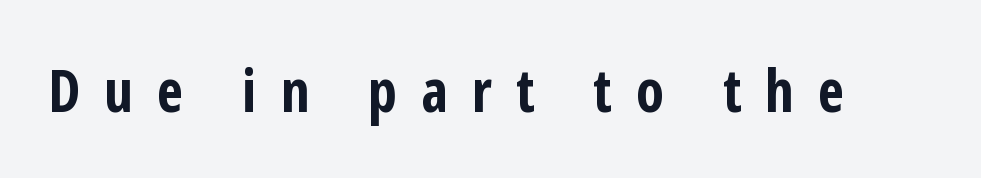
Q: Is the text bold? A: Yes.
Q: Is the text italic (slanted)? A: No, it is upright.
Q: Is the typeface a serif or a sans-serif typeface? A: Sans-serif.
Q: Is the text underlined? A: No.
Q: Is the spacing between letters normal or unusually wide? A: Unusually wide.
Q: Width (condensed, normal, or wide)? A: Condensed.
Q: Stroke contrast? A: Low.
Q: x-height? A: Medium.
Q: Monospaced? A: No.
